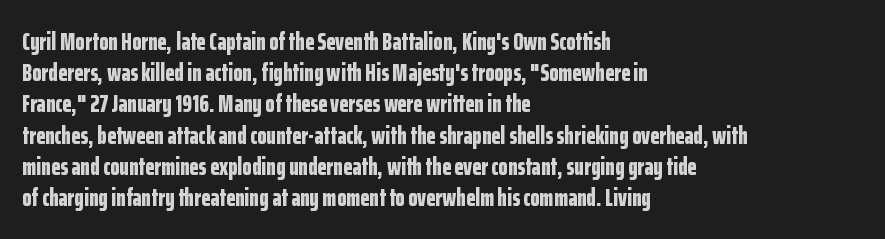
{"italic": "no", "bold": "yes", "underline": "no", "align": "left", "line_spacing": "normal", "line_spacing_ratio": 1.3, "letter_spacing": "normal", "letter_spacing_em": 0.0, "glyph_px": 24}
